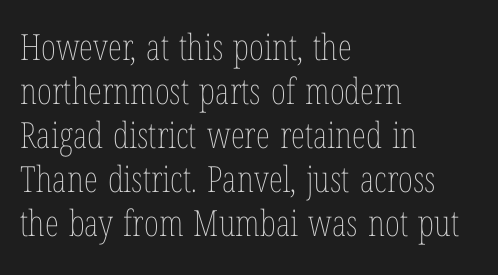
The image shows 36 px thin, condensed type, upright; set left-aligned, line spacing 1.22x, normal letter spacing, not underlined; low stroke contrast and a medium x-height.
